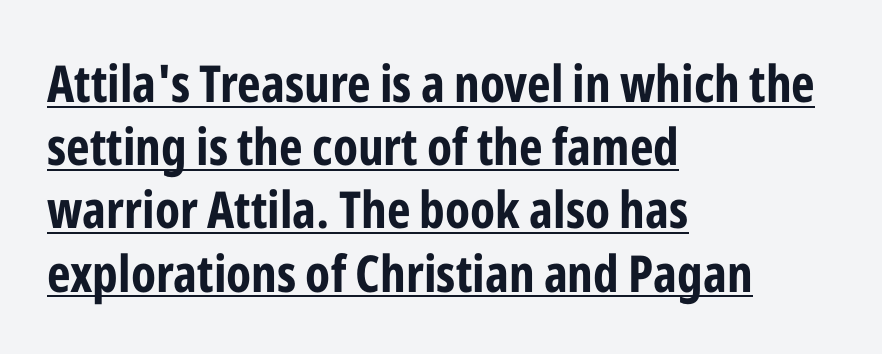
The image shows 51 px bold, condensed sans-serif type, upright; set left-aligned, line spacing 1.24x, normal letter spacing, underlined; low stroke contrast and a medium x-height.
